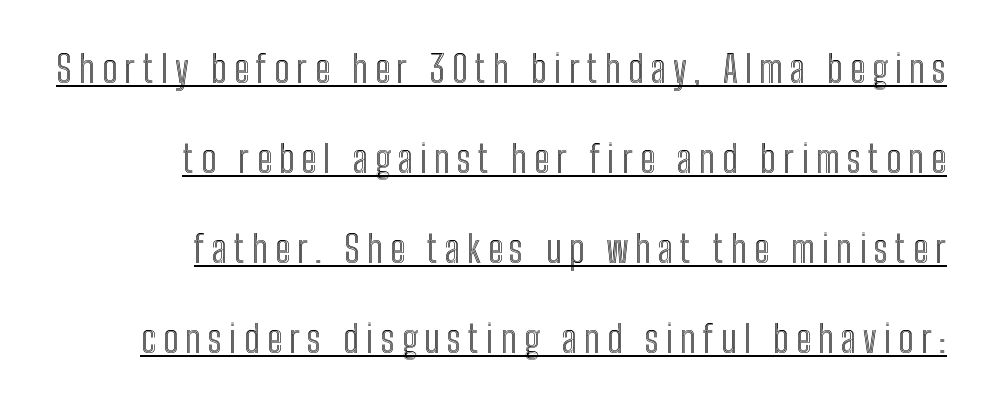
{"italic": "no", "width": "condensed", "x_height": "medium", "monospaced": "no", "underline": "yes", "align": "right", "line_spacing": "loose", "line_spacing_ratio": 2.37, "glyph_px": 38}
